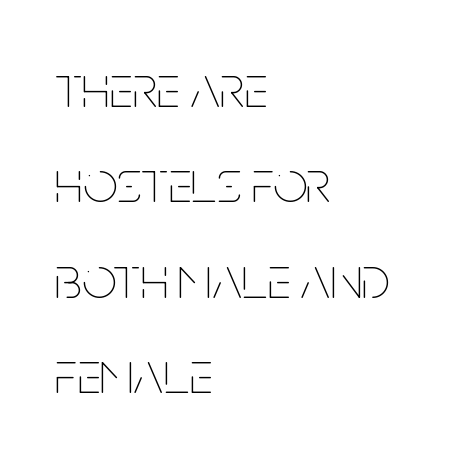
Q: Is the text bold? A: No.
Q: Is the text italic (slanted)? A: No, it is upright.
Q: Is the text underlined? A: No.
Q: How is the paragraph aligned? A: Left-aligned.
Q: Is the spacing between letters normal or unusually wide? A: Normal.
Q: Is the spacing between lines tight, normal or loose? A: Normal.
Q: Width (condensed, normal, or wide)? A: Condensed.
Q: Stroke contrast? A: Low.
Q: x-height? A: Large.
Q: Monospaced? A: No.
